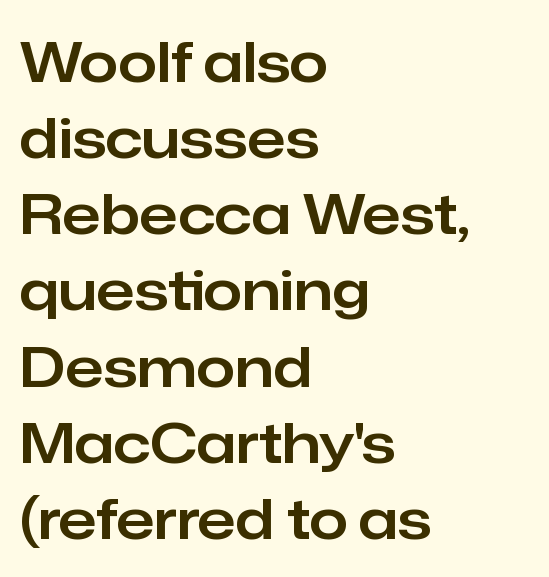
{"serif": "no", "italic": "no", "width": "normal", "stroke_contrast": "low", "x_height": "medium", "monospaced": "no", "underline": "no", "align": "left", "line_spacing": "normal", "line_spacing_ratio": 1.36, "letter_spacing": "normal", "letter_spacing_em": 0.0, "glyph_px": 56}
